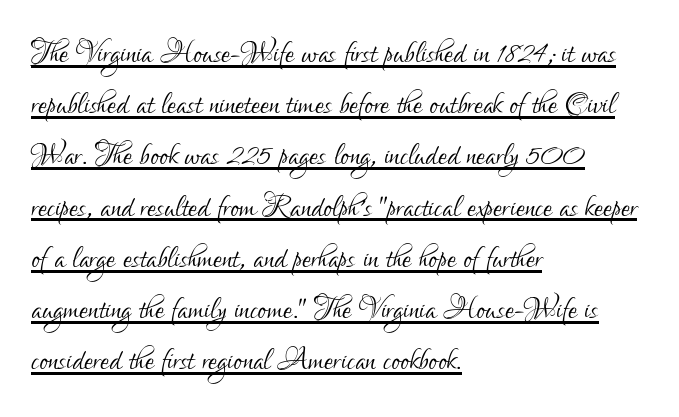
The glyphs are accompanied by a horizontal stroke just below them. One-word summary of the alignment: left. There is no visible air inserted between adjacent glyphs. Serifs: no, the terminals of the letterforms are clean. Vertical spacing — default. Each letter keeps its own natural width here, so spacing adapts to shape.
